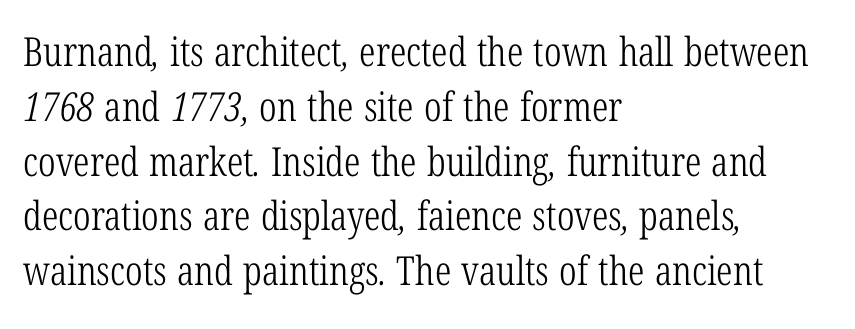
{"serif": "yes", "bold": "no", "weight": "light", "width": "condensed", "stroke_contrast": "low", "x_height": "medium", "monospaced": "no", "underline": "no", "align": "left", "line_spacing": "normal", "line_spacing_ratio": 1.37, "letter_spacing": "normal", "letter_spacing_em": 0.0, "glyph_px": 40}
